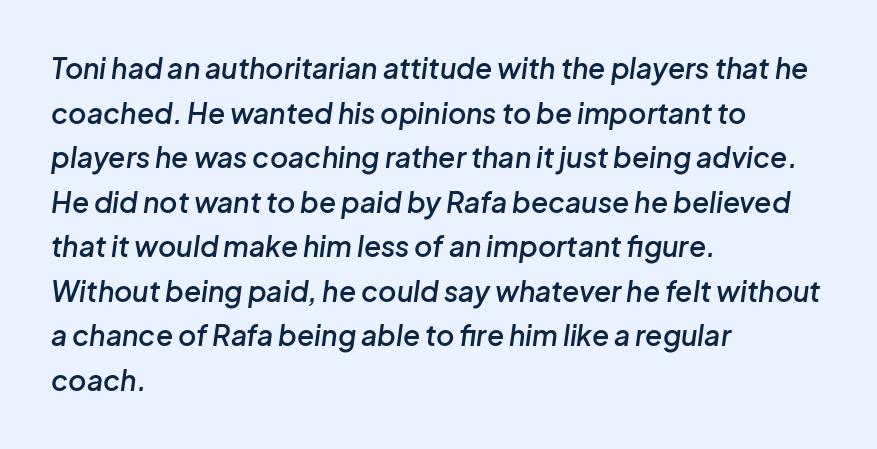
{"italic": "yes", "lean": "right", "slant_degrees": 8, "bold": "semi", "weight": "semibold", "width": "normal", "stroke_contrast": "low", "x_height": "medium", "monospaced": "no", "underline": "no", "align": "left", "line_spacing": "normal", "line_spacing_ratio": 1.59, "letter_spacing": "normal", "letter_spacing_em": 0.0, "glyph_px": 28}
